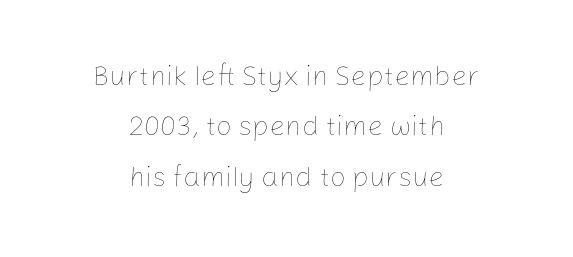
Q: Is the text bold? A: No.
Q: Is the text italic (slanted)? A: No, it is upright.
Q: Is the text underlined? A: No.
Q: How is the paragraph aligned? A: Centered.
Q: Is the spacing between letters normal or unusually wide? A: Normal.
Q: Width (condensed, normal, or wide)? A: Normal.
Q: Stroke contrast? A: Low.
Q: x-height? A: Medium.
Q: Monospaced? A: No.
